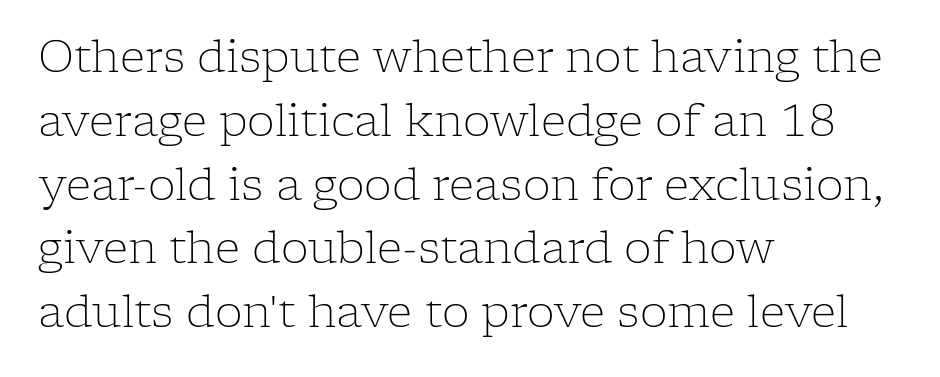
The image shows 44 px light serif type, upright; set left-aligned, normal line spacing (1.45x), normal letter spacing, not underlined; low stroke contrast and a medium x-height.
